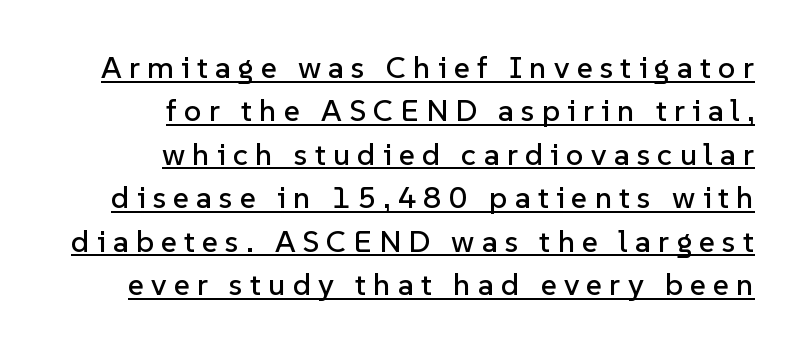
{"serif": "no", "italic": "no", "width": "normal", "stroke_contrast": "low", "x_height": "medium", "monospaced": "no", "underline": "yes", "align": "right", "line_spacing": "normal", "line_spacing_ratio": 1.4, "letter_spacing": "wide", "letter_spacing_em": 0.23, "glyph_px": 31}
